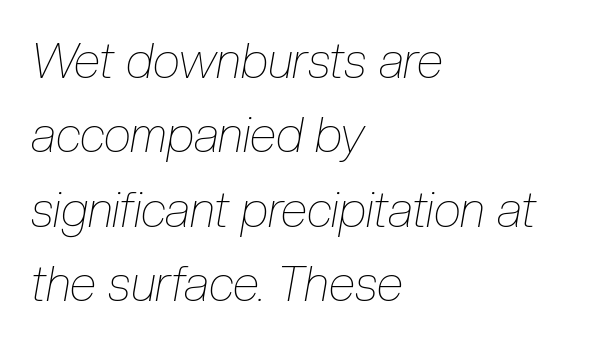
Every row of glyphs begins at an identical x-position on the left. Just letters on the line, the space beneath them empty. The rendering uses natural spacing where letterforms have individual widths. This sample keeps an unexceptional amount of space between lines. The typography opts for an oblique posture over an upright one.
